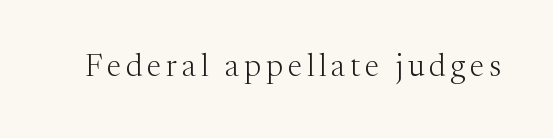
Character widths vary here, with narrow letters taking less room than wide ones. Descenders are the only things crossing below the line. Classification — serif. The lettering holds an erect, upright posture throughout. Weight: in the light-to-regular range.
